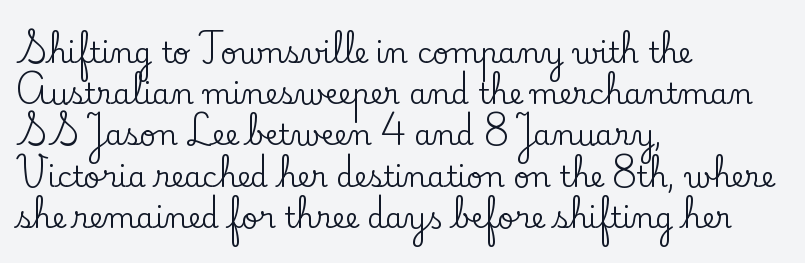
The image shows 29 px serif type, upright; set left-aligned, normal line spacing (1.42x), normal letter spacing, not underlined; low stroke contrast and a small x-height.
